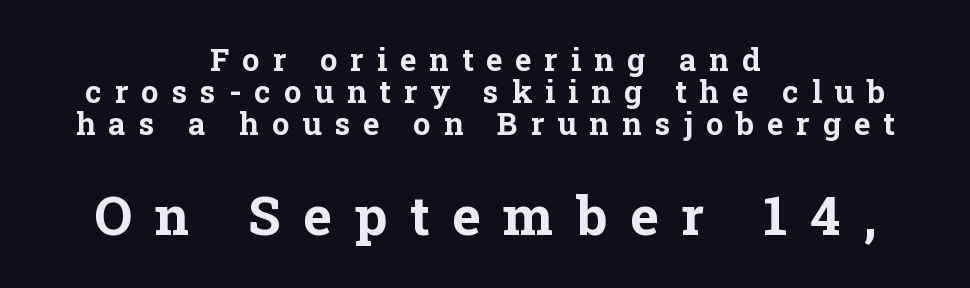
Q: Is the text bold? A: Yes.
Q: Is the text italic (slanted)? A: No, it is upright.
Q: Is the typeface a serif or a sans-serif typeface? A: Serif.
Q: Is the text underlined? A: No.
Q: How is the paragraph aligned? A: Centered.
Q: Is the spacing between letters normal or unusually wide? A: Unusually wide.
Q: Is the spacing between lines tight, normal or loose? A: Tight.
Q: Which block of text is set in a larger size, the first (top) or the second (bottom)? A: The second (bottom) one.
Q: Width (condensed, normal, or wide)? A: Normal.
Q: Stroke contrast? A: Low.
Q: x-height? A: Medium.
Q: Monospaced? A: No.
